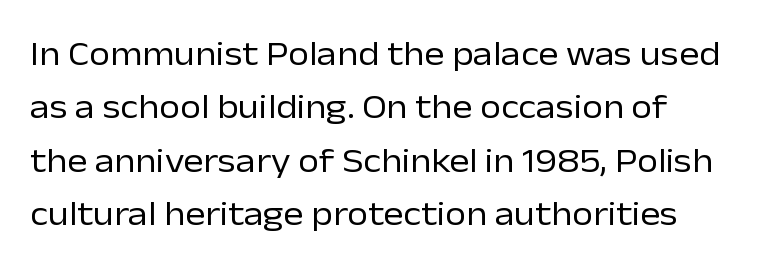
Q: Is the text bold? A: No.
Q: Is the text italic (slanted)? A: No, it is upright.
Q: Is the typeface a serif or a sans-serif typeface? A: Sans-serif.
Q: Is the text underlined? A: No.
Q: Is the spacing between letters normal or unusually wide? A: Normal.
Q: Is the spacing between lines tight, normal or loose? A: Normal.
Q: Width (condensed, normal, or wide)? A: Normal.
Q: Stroke contrast? A: Low.
Q: x-height? A: Medium.
Q: Monospaced? A: No.
